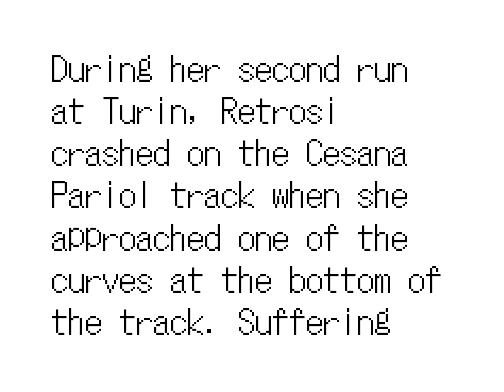
Q: Is the text italic (slanted)? A: No, it is upright.
Q: Is the text underlined? A: No.
Q: How is the paragraph aligned? A: Left-aligned.
Q: Is the spacing between letters normal or unusually wide? A: Normal.
Q: Width (condensed, normal, or wide)? A: Condensed.
Q: Stroke contrast? A: Low.
Q: x-height? A: Medium.
Q: Monospaced? A: Yes.
